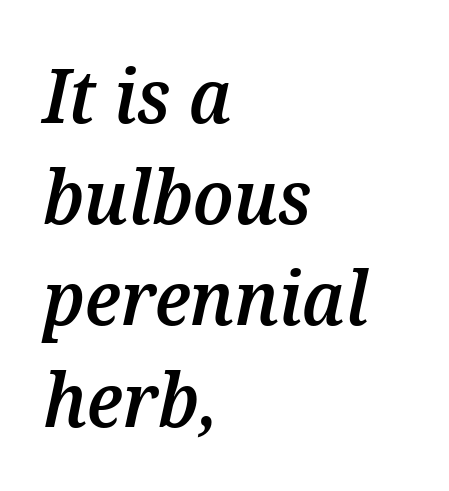
Q: Is the text bold? A: Semi-bold.
Q: Is the text italic (slanted)? A: Yes, it leans right by about 12 degrees.
Q: Is the text underlined? A: No.
Q: How is the paragraph aligned? A: Left-aligned.
Q: Is the spacing between letters normal or unusually wide? A: Normal.
Q: Is the spacing between lines tight, normal or loose? A: Normal.
Q: Width (condensed, normal, or wide)? A: Normal.
Q: Stroke contrast? A: Medium.
Q: x-height? A: Medium.
Q: Monospaced? A: No.
